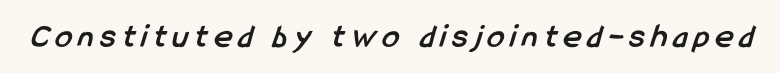
The image shows 34 px semibold, condensed sans-serif type; set not underlined; low stroke contrast and a medium x-height.
